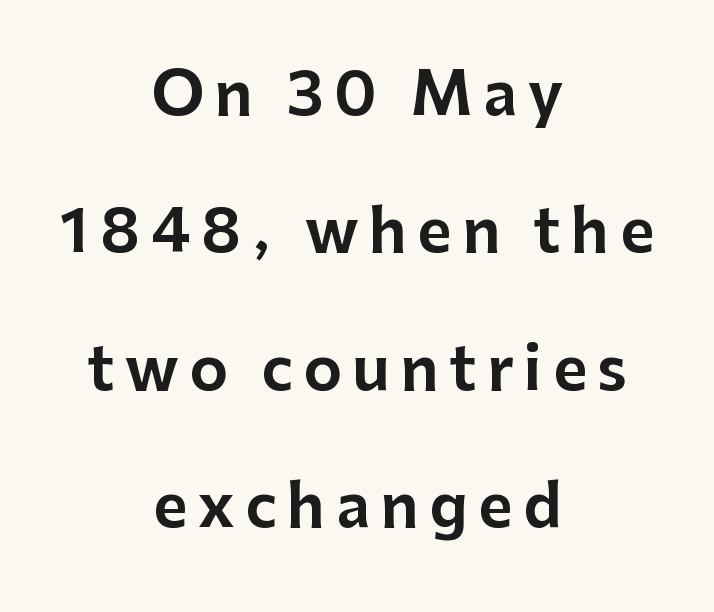
Note: no serifs on the glyphs. Words float on clear page, feet unadorned. Note the varied advance widths — an 'i' is clearly narrower than an 'm'. Does the copy run flush right? No — it is centered line by line.
